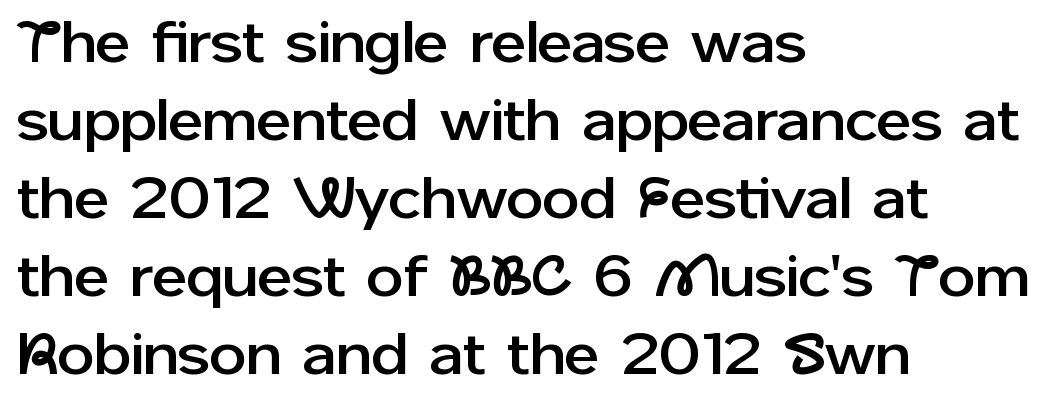
Q: Is the text italic (slanted)? A: No, it is upright.
Q: Is the typeface a serif or a sans-serif typeface? A: Sans-serif.
Q: Is the text underlined? A: No.
Q: How is the paragraph aligned? A: Left-aligned.
Q: Is the spacing between letters normal or unusually wide? A: Normal.
Q: Is the spacing between lines tight, normal or loose? A: Normal.
Q: Width (condensed, normal, or wide)? A: Normal.
Q: Stroke contrast? A: Low.
Q: x-height? A: Medium.
Q: Monospaced? A: No.
